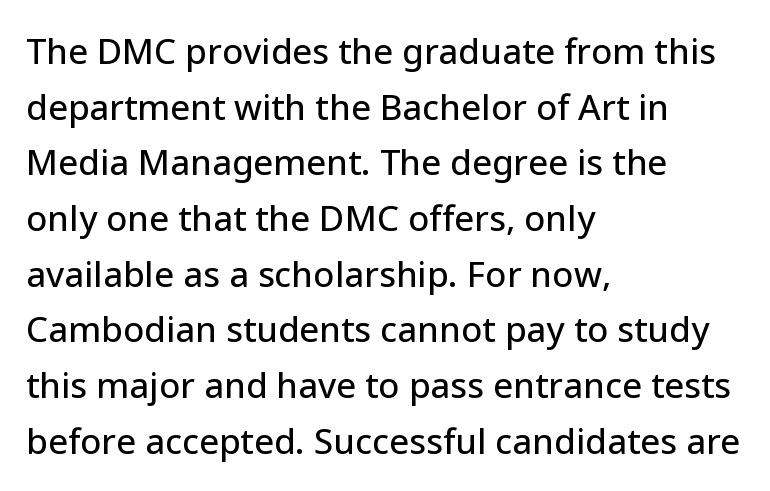
{"serif": "no", "italic": "no", "width": "normal", "stroke_contrast": "low", "x_height": "medium", "monospaced": "no", "underline": "no", "align": "left", "line_spacing": "normal", "line_spacing_ratio": 1.59, "letter_spacing": "normal", "letter_spacing_em": 0.0, "glyph_px": 35}
